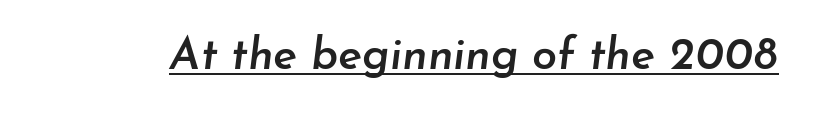
{"italic": "yes", "lean": "right", "slant_degrees": 7, "bold": "semi", "weight": "semibold", "width": "normal", "stroke_contrast": "low", "x_height": "small", "monospaced": "no", "underline": "yes", "letter_spacing": "normal", "letter_spacing_em": 0.0, "glyph_px": 45}
